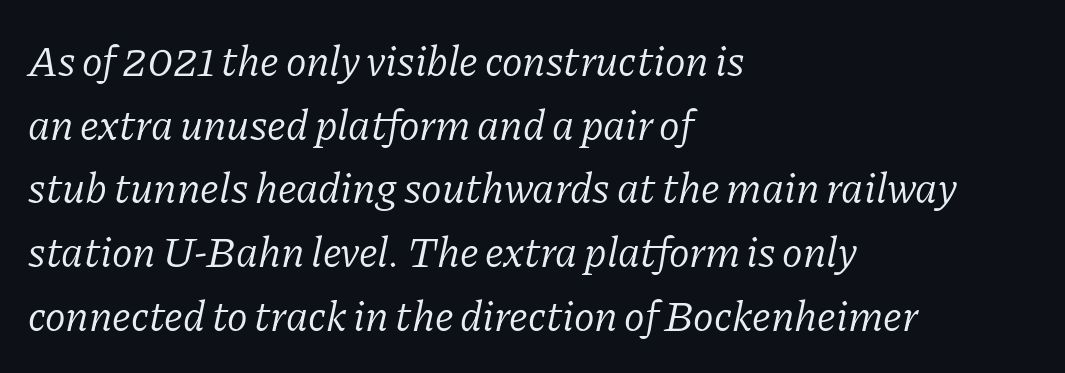
The image shows 43 px light serif type, italic (leaning right); set left-aligned, normal line spacing (1.48x), normal letter spacing, not underlined; low stroke contrast and a medium x-height.
